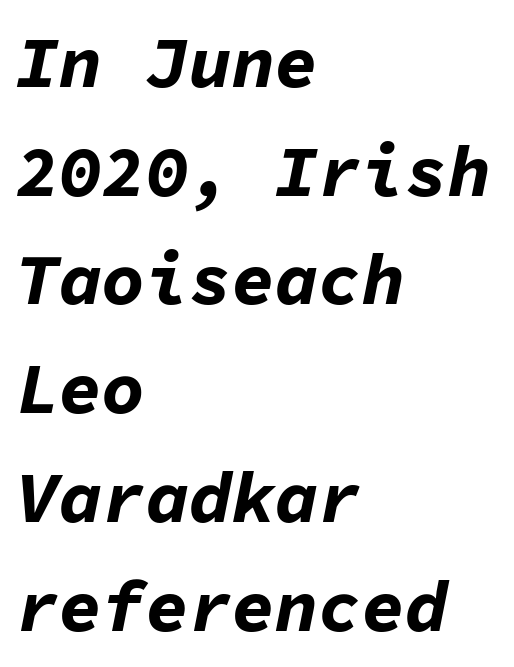
Q: Is the text bold? A: Yes.
Q: Is the text italic (slanted)? A: Yes, it leans right by about 11 degrees.
Q: Is the text underlined? A: No.
Q: How is the paragraph aligned? A: Left-aligned.
Q: Is the spacing between letters normal or unusually wide? A: Normal.
Q: Is the spacing between lines tight, normal or loose? A: Normal.
Q: Width (condensed, normal, or wide)? A: Normal.
Q: Stroke contrast? A: Low.
Q: x-height? A: Medium.
Q: Monospaced? A: Yes.
